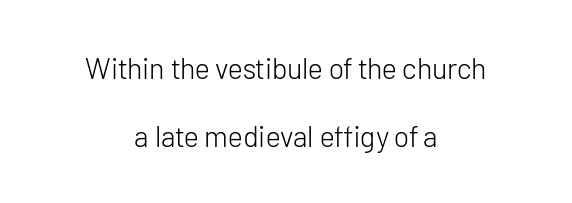
The letters look calm and open, with moderate or lighter stems. The leading is generous, giving the passage an open texture. Beneath every word, the page is bare. Short note: letters normally spaced.
